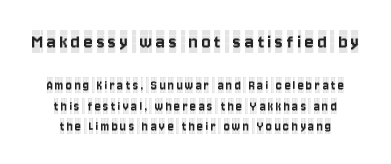
Q: Is the text italic (slanted)? A: No, it is upright.
Q: Is the text underlined? A: No.
Q: Is the spacing between lines tight, normal or loose? A: Normal.
Q: Which block of text is set in a larger size, the first (top) or the second (bottom)? A: The first (top) one.
